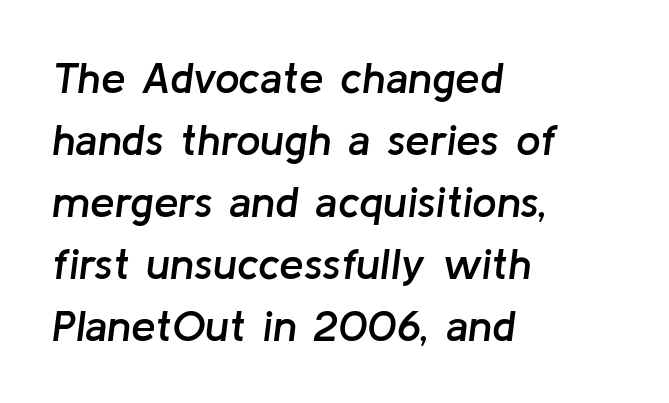
{"italic": "yes", "lean": "right", "slant_degrees": 8, "bold": "semi", "weight": "semibold", "width": "normal", "stroke_contrast": "low", "x_height": "medium", "monospaced": "no", "underline": "no", "align": "left", "line_spacing": "normal", "line_spacing_ratio": 1.41, "letter_spacing": "normal", "letter_spacing_em": 0.0, "glyph_px": 44}
